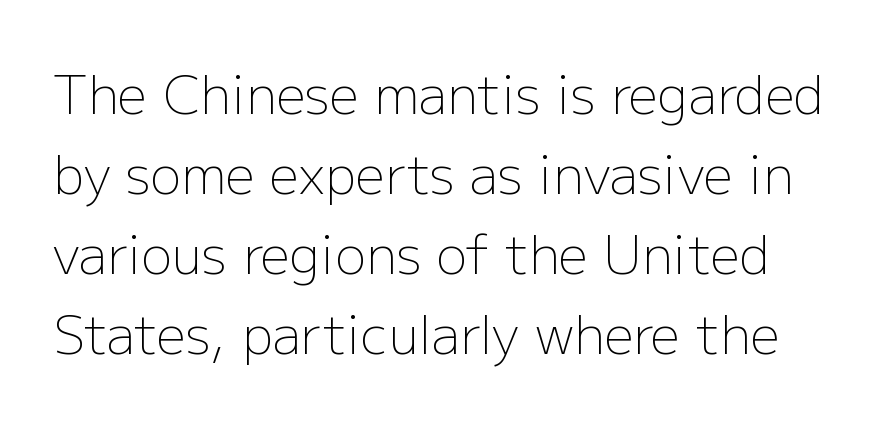
{"serif": "no", "italic": "no", "bold": "no", "weight": "light", "width": "normal", "stroke_contrast": "low", "x_height": "medium", "monospaced": "no", "underline": "no", "line_spacing": "normal", "line_spacing_ratio": 1.54, "letter_spacing": "normal", "letter_spacing_em": 0.0, "glyph_px": 52}
